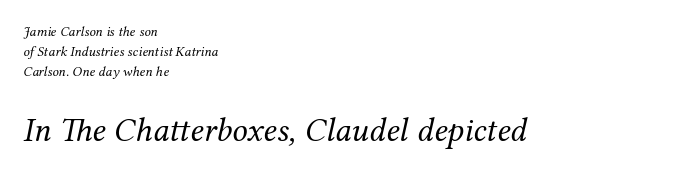
Q: Is the text bold? A: No.
Q: Is the text italic (slanted)? A: Yes, it leans right by about 12 degrees.
Q: Is the typeface a serif or a sans-serif typeface? A: Serif.
Q: Is the text underlined? A: No.
Q: How is the paragraph aligned? A: Left-aligned.
Q: Is the spacing between letters normal or unusually wide? A: Normal.
Q: Is the spacing between lines tight, normal or loose? A: Normal.
Q: Which block of text is set in a larger size, the first (top) or the second (bottom)? A: The second (bottom) one.
Q: Width (condensed, normal, or wide)? A: Normal.
Q: Stroke contrast? A: Medium.
Q: x-height? A: Medium.
Q: Monospaced? A: No.
